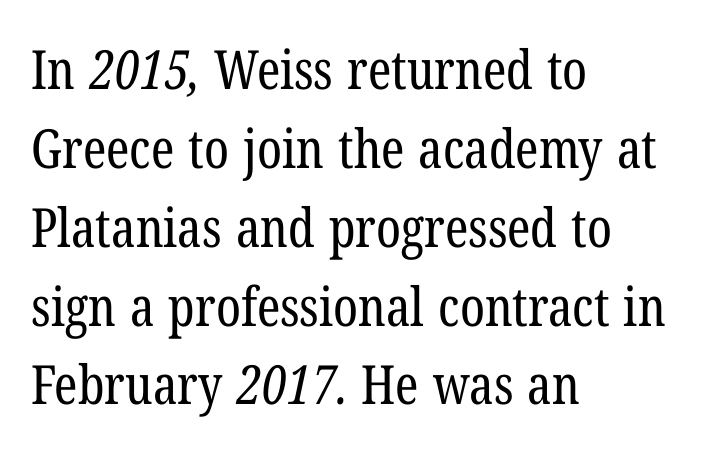
Q: Is the text bold? A: No.
Q: Is the typeface a serif or a sans-serif typeface? A: Serif.
Q: Is the text underlined? A: No.
Q: How is the paragraph aligned? A: Left-aligned.
Q: Is the spacing between letters normal or unusually wide? A: Normal.
Q: Is the spacing between lines tight, normal or loose? A: Normal.
Q: Width (condensed, normal, or wide)? A: Condensed.
Q: Stroke contrast? A: Low.
Q: x-height? A: Medium.
Q: Monospaced? A: No.
